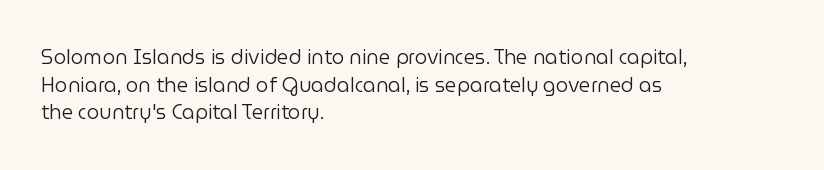
The image shows 20 px text type, upright; set left-aligned, normal line spacing (1.38x), normal letter spacing, not underlined.
